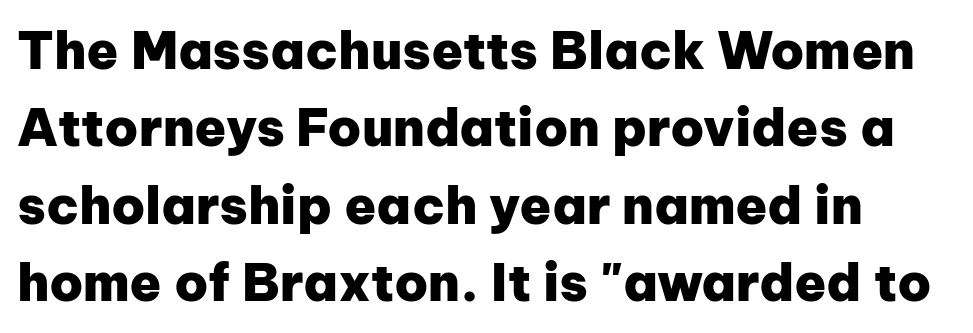
The designer left line spacing at the default. Nope, not italic — everything's standing straight. This sample uses plain, unmodified letter spacing. In terms of letterform style, serifs are entirely absent. You could not count columns in this text — the font is proportionally spaced. Pretty heavy lettering here — definitely bold.
